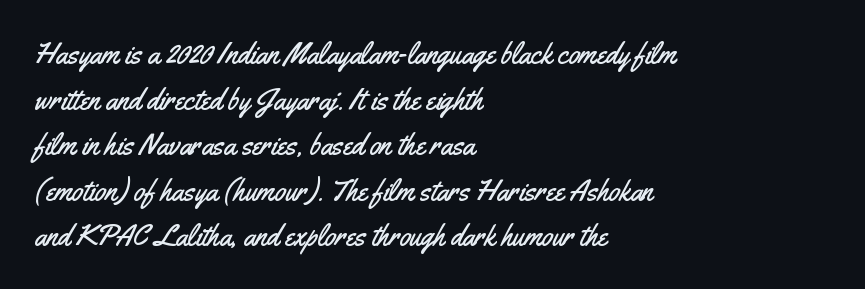
{"serif": "no", "width": "condensed", "stroke_contrast": "medium", "x_height": "small", "monospaced": "no", "underline": "no", "align": "left", "line_spacing": "normal", "line_spacing_ratio": 1.57, "letter_spacing": "normal", "letter_spacing_em": 0.0, "glyph_px": 29}
